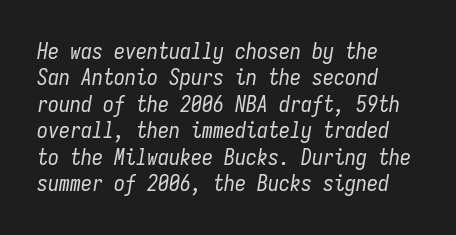
{"italic": "yes", "lean": "right", "slant_degrees": 9, "bold": "no", "underline": "no", "align": "left", "line_spacing_ratio": 1.2, "letter_spacing": "normal", "letter_spacing_em": 0.0, "glyph_px": 22}
